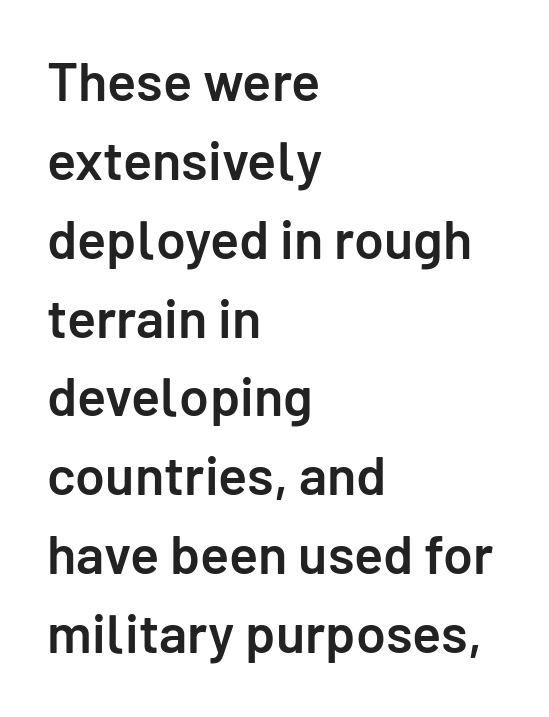
{"serif": "no", "italic": "no", "bold": "semi", "weight": "semibold", "width": "normal", "stroke_contrast": "low", "x_height": "medium", "monospaced": "no", "underline": "no", "align": "left", "line_spacing": "normal", "line_spacing_ratio": 1.46, "letter_spacing": "normal", "letter_spacing_em": 0.0, "glyph_px": 54}
